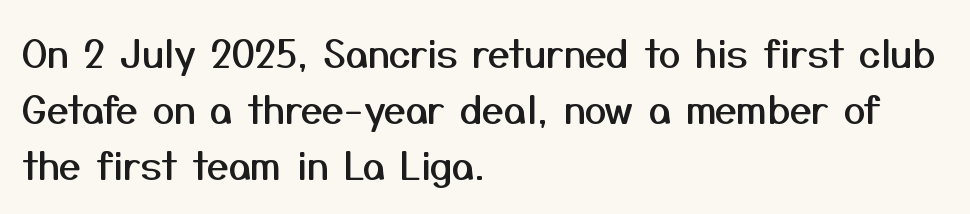
{"serif": "no", "italic": "no", "width": "normal", "stroke_contrast": "medium", "x_height": "medium", "monospaced": "no", "underline": "no", "align": "left", "line_spacing": "normal", "line_spacing_ratio": 1.43, "letter_spacing": "normal", "letter_spacing_em": 0.0, "glyph_px": 39}
